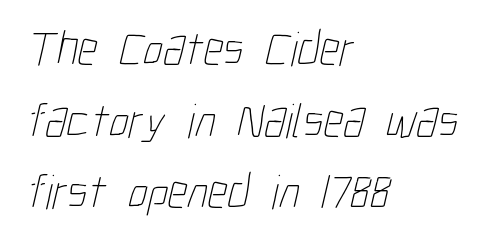
{"bold": "no", "weight": "thin", "width": "condensed", "stroke_contrast": "low", "x_height": "medium", "monospaced": "no", "underline": "no", "align": "left", "line_spacing": "normal", "line_spacing_ratio": 1.46, "letter_spacing": "normal", "letter_spacing_em": 0.0, "glyph_px": 49}
